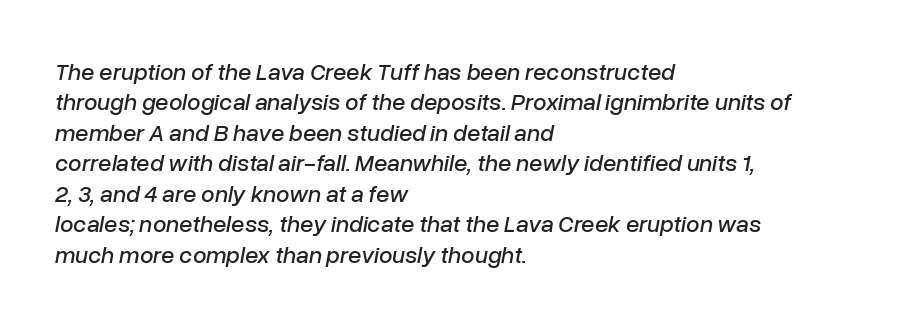
{"italic": "yes", "lean": "right", "slant_degrees": 10, "underline": "no", "align": "left", "line_spacing": "normal", "line_spacing_ratio": 1.27, "letter_spacing": "normal", "letter_spacing_em": 0.0, "glyph_px": 24}
